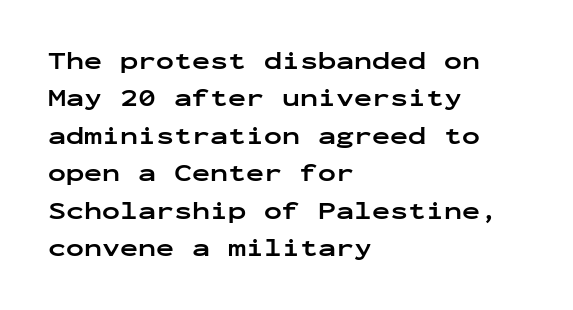
Underline: absent. Strokes here are thick enough to call this a true bold. This block has exactly the height ordinary leading produces. Standard letterfit; no display-style spreading of the glyphs. The lines are quadded left.
